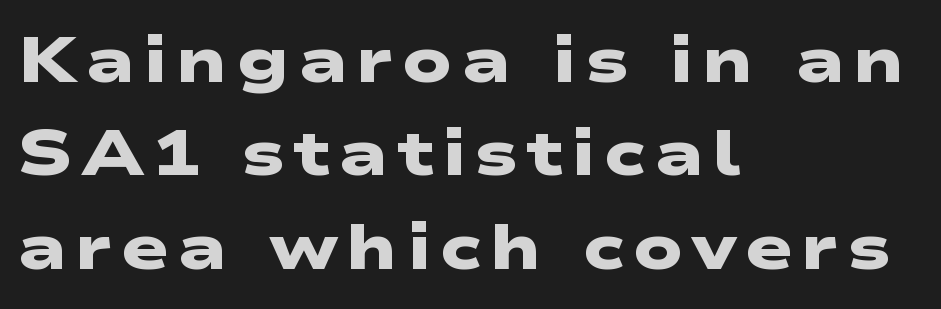
The image shows 64 px heavy, wide sans-serif type; set left-aligned, normal line spacing (1.46x), not underlined; low stroke contrast and a medium x-height.
